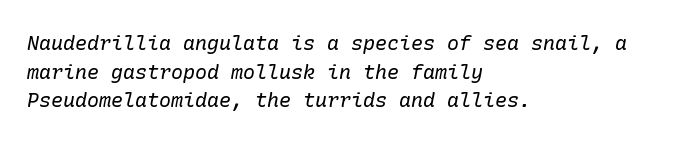
Q: Is the text bold? A: No.
Q: Is the text italic (slanted)? A: Yes, it leans right by about 10 degrees.
Q: Is the text underlined? A: No.
Q: How is the paragraph aligned? A: Left-aligned.
Q: Is the spacing between letters normal or unusually wide? A: Normal.
Q: Is the spacing between lines tight, normal or loose? A: Normal.
